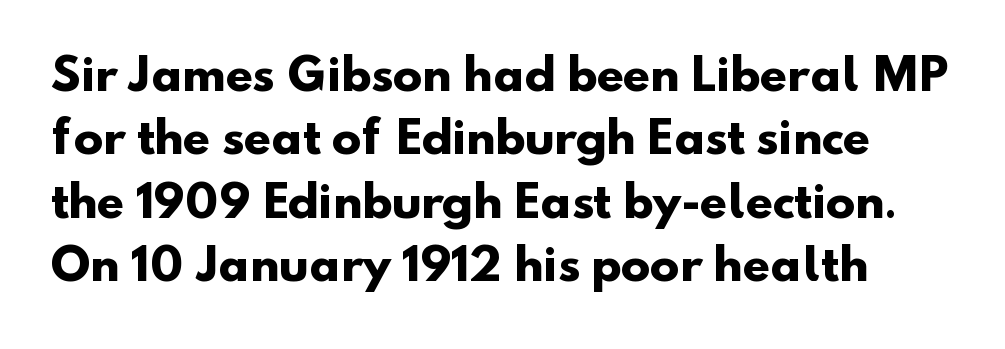
Q: Is the text bold? A: Yes.
Q: Is the typeface a serif or a sans-serif typeface? A: Sans-serif.
Q: Is the text underlined? A: No.
Q: Is the spacing between letters normal or unusually wide? A: Normal.
Q: Is the spacing between lines tight, normal or loose? A: Normal.
Q: Width (condensed, normal, or wide)? A: Normal.
Q: Stroke contrast? A: Low.
Q: x-height? A: Small.
Q: Monospaced? A: No.
